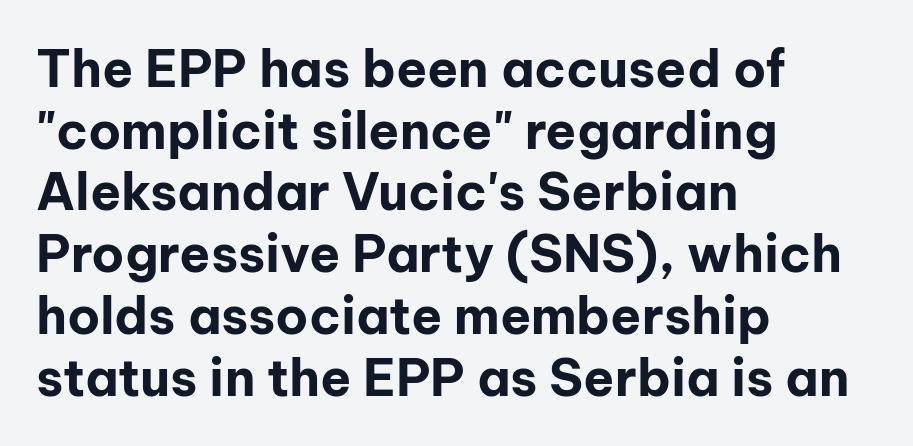
Each letter keeps its own natural width here, so spacing adapts to shape. Unmarked baselines from the first word to the last. The letters sit at their default tracking, neither squeezed nor spread. Is the block centered? No — it sits flush against the left margin. The letters carry no serifs — their stems end cleanly without finishing strokes.
